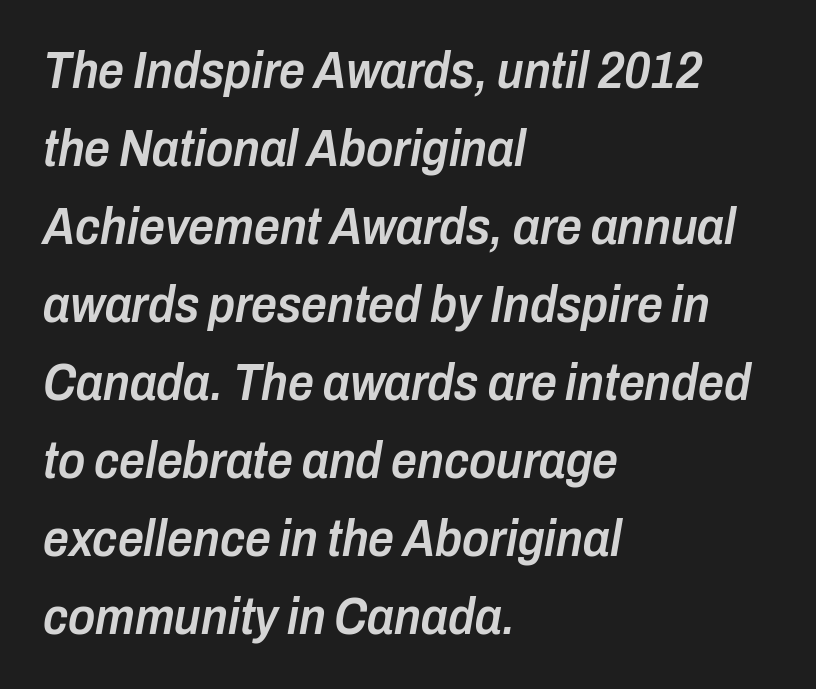
The typography opts for an oblique posture over an upright one. Nothing unusual about the tracking: characters are spaced as the font intends. Leftover space on each line is placed entirely after the last word. Each glyph is drawn with semibold strokes, heavier than normal yet not fully bold.
